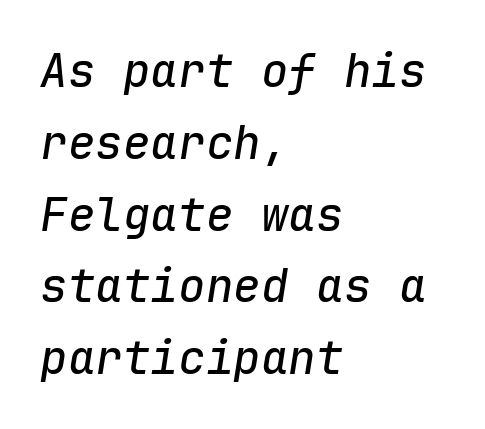
The image shows 46 px text type, italic (leaning right), monospaced; set left-aligned, normal line spacing (1.56x), normal letter spacing, not underlined; low stroke contrast and a medium x-height.
